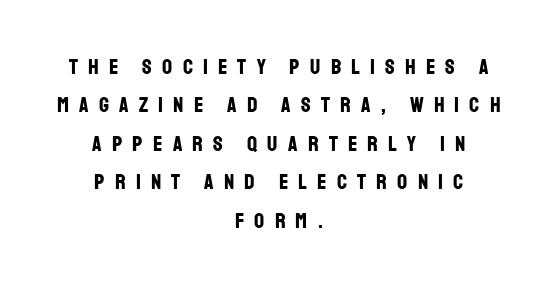
{"italic": "no", "bold": "yes", "underline": "no", "align": "center", "line_spacing_ratio": 1.75, "letter_spacing": "wide", "letter_spacing_em": 0.47, "glyph_px": 22}
